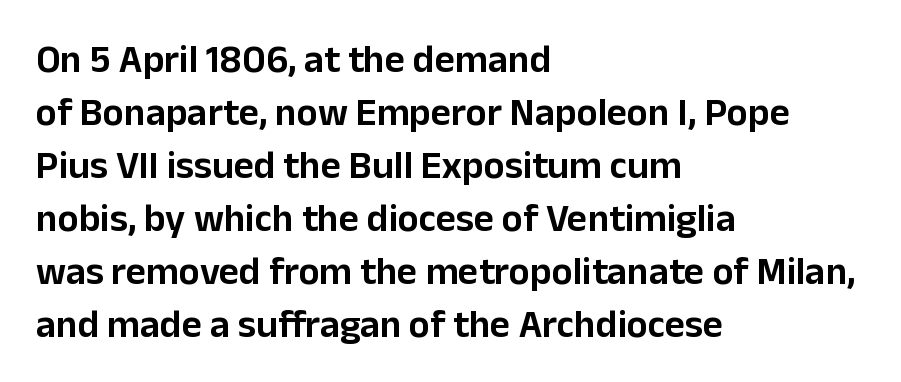
Q: Is the text italic (slanted)? A: No, it is upright.
Q: Is the typeface a serif or a sans-serif typeface? A: Sans-serif.
Q: Is the text underlined? A: No.
Q: How is the paragraph aligned? A: Left-aligned.
Q: Is the spacing between letters normal or unusually wide? A: Normal.
Q: Is the spacing between lines tight, normal or loose? A: Normal.
Q: Width (condensed, normal, or wide)? A: Normal.
Q: Stroke contrast? A: Low.
Q: x-height? A: Medium.
Q: Monospaced? A: No.
